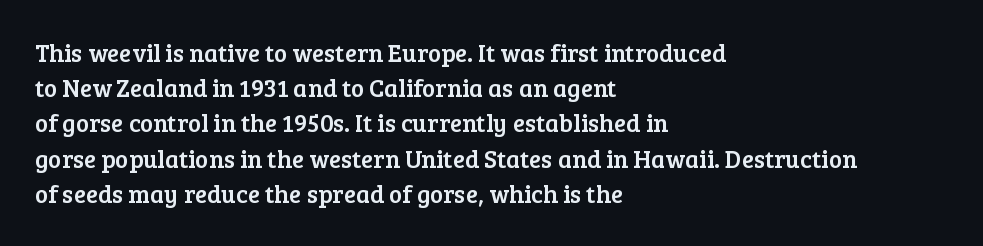
The image shows 25 px text type, upright; set left-aligned, normal line spacing (1.41x), normal letter spacing, not underlined.
